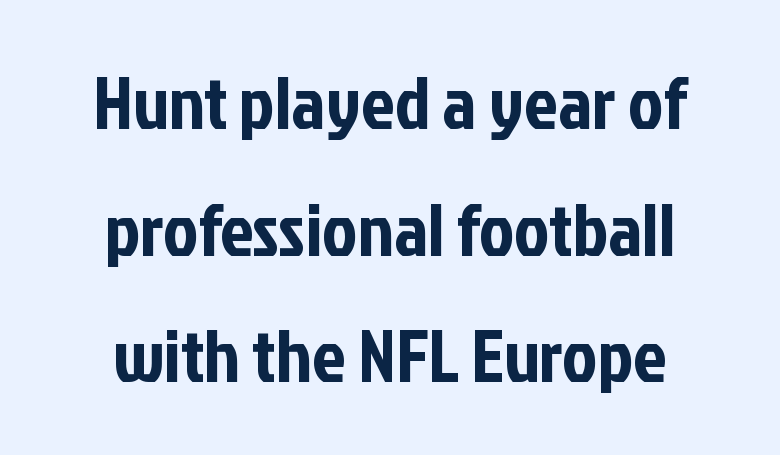
The image shows 75 px condensed sans-serif type, upright; set centered, normal line spacing (1.69x), normal letter spacing, not underlined; low stroke contrast and a medium x-height.
